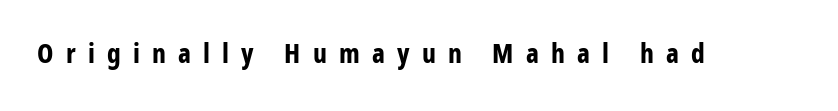
Q: Is the text bold? A: Yes.
Q: Is the text italic (slanted)? A: No, it is upright.
Q: Is the text underlined? A: No.
Q: Is the spacing between letters normal or unusually wide? A: Unusually wide.
